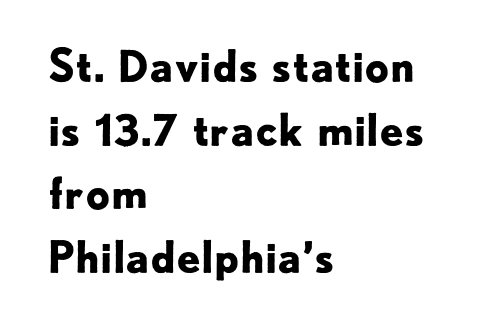
The image shows 43 px bold sans-serif type, upright; set left-aligned, normal line spacing (1.48x), normal letter spacing, not underlined; low stroke contrast and a small x-height.
